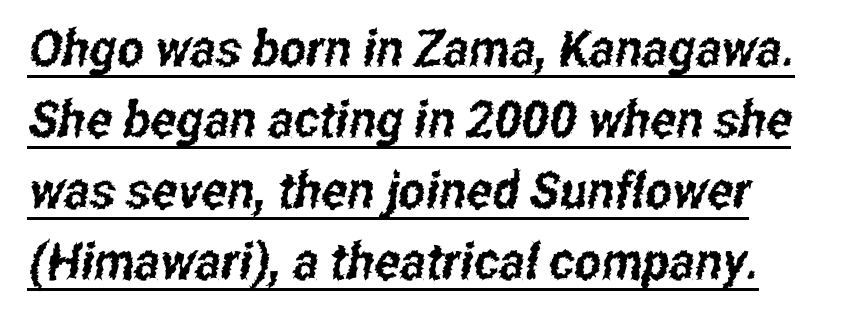
The image shows 51 px condensed sans-serif type; set left-aligned, normal line spacing (1.39x), normal letter spacing, underlined; low stroke contrast and a medium x-height.
